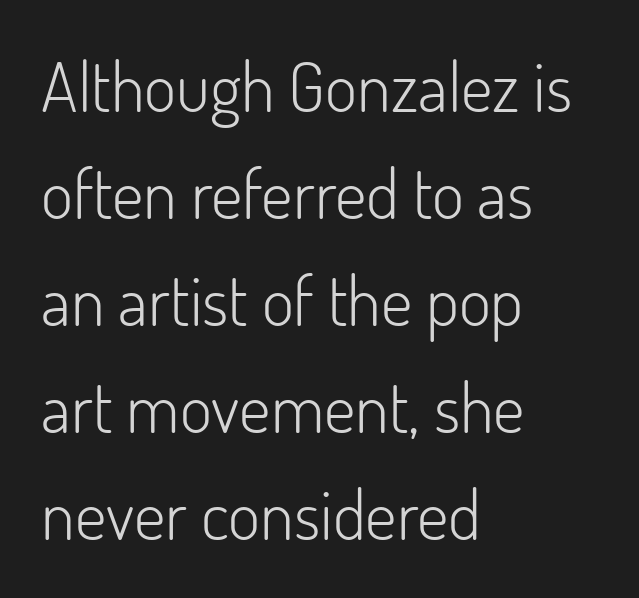
Any mark beneath the type? The region is blank. The letterforms sit shoulder to shoulder at normal distance. The line-height multiplier appears to be the usual default. The letters stand straight up with perfectly vertical stems. The letters carry no serifs — their stems end cleanly without finishing strokes.
